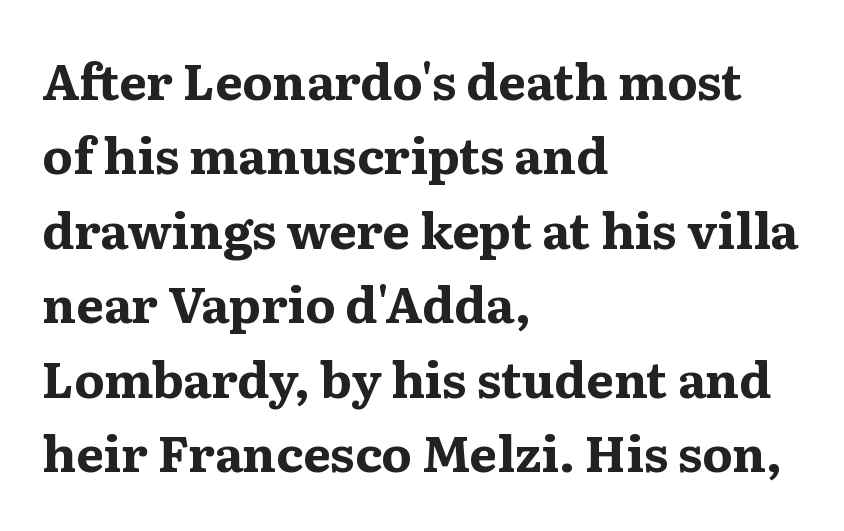
{"serif": "yes", "italic": "no", "bold": "yes", "weight": "bold", "width": "wide", "stroke_contrast": "medium", "x_height": "medium", "monospaced": "no", "underline": "no", "align": "left", "line_spacing": "normal", "line_spacing_ratio": 1.52, "letter_spacing": "normal", "letter_spacing_em": 0.0, "glyph_px": 49}
